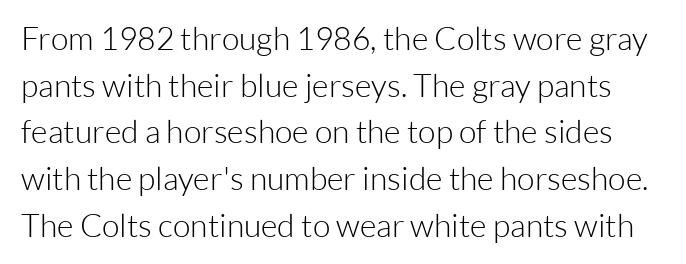
Q: Is the text bold? A: No.
Q: Is the text italic (slanted)? A: No, it is upright.
Q: Is the typeface a serif or a sans-serif typeface? A: Sans-serif.
Q: Is the text underlined? A: No.
Q: Is the spacing between letters normal or unusually wide? A: Normal.
Q: Is the spacing between lines tight, normal or loose? A: Normal.
Q: Width (condensed, normal, or wide)? A: Normal.
Q: Stroke contrast? A: Low.
Q: x-height? A: Medium.
Q: Monospaced? A: No.
